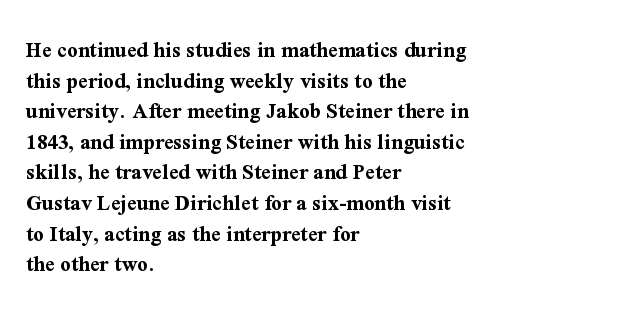
Q: Is the text bold? A: Yes.
Q: Is the text italic (slanted)? A: No, it is upright.
Q: Is the text underlined? A: No.
Q: How is the paragraph aligned? A: Left-aligned.
Q: Is the spacing between letters normal or unusually wide? A: Normal.
Q: Is the spacing between lines tight, normal or loose? A: Normal.
